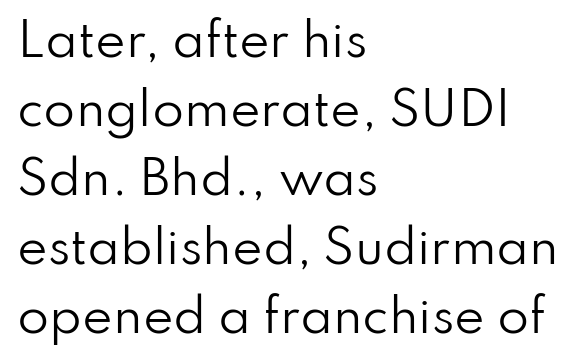
The image shows 46 px regular-weight sans-serif type, upright; set left-aligned, normal line spacing (1.5x), normal letter spacing, not underlined; low stroke contrast and a small x-height.
